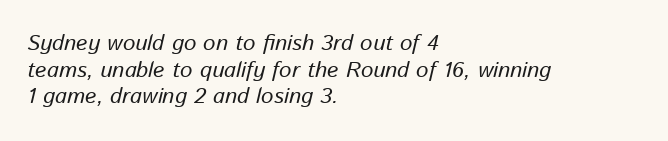
The image shows 22 px text type, italic (leaning right); set left-aligned, line spacing 1.21x, normal letter spacing, not underlined.
